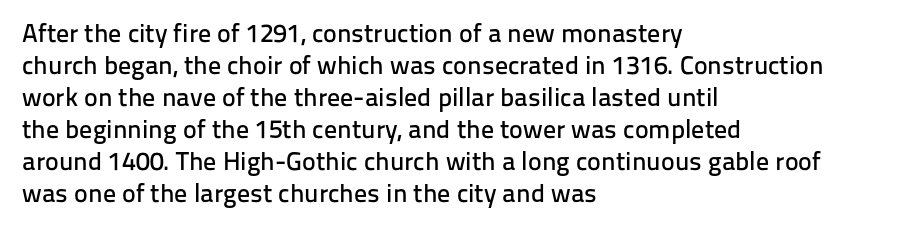
The image shows 26 px text type, upright; set left-aligned, line spacing 1.23x, normal letter spacing, not underlined.
